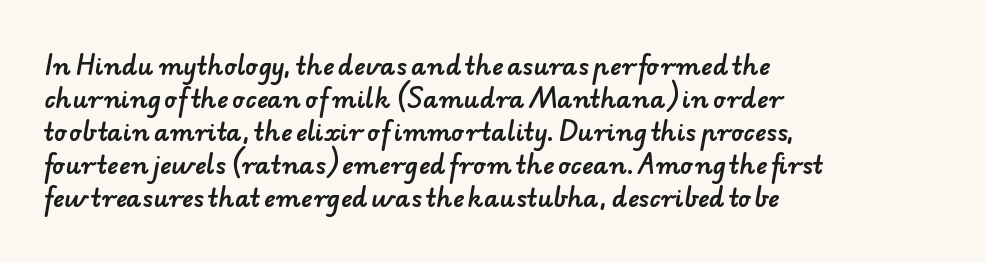
Q: Is the text underlined? A: No.
Q: How is the paragraph aligned? A: Left-aligned.
Q: Is the spacing between letters normal or unusually wide? A: Normal.
Q: Is the spacing between lines tight, normal or loose? A: Normal.
